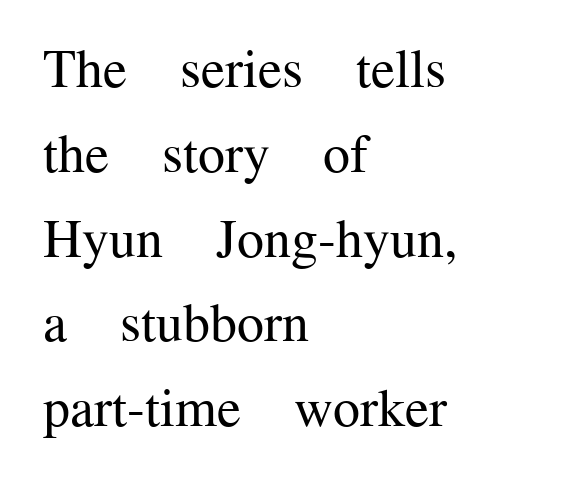
{"serif": "yes", "italic": "no", "bold": "no", "weight": "regular", "width": "normal", "stroke_contrast": "medium", "x_height": "medium", "monospaced": "no", "underline": "no", "align": "left", "line_spacing": "normal", "line_spacing_ratio": 1.57, "letter_spacing": "normal", "letter_spacing_em": 0.0, "glyph_px": 54}
